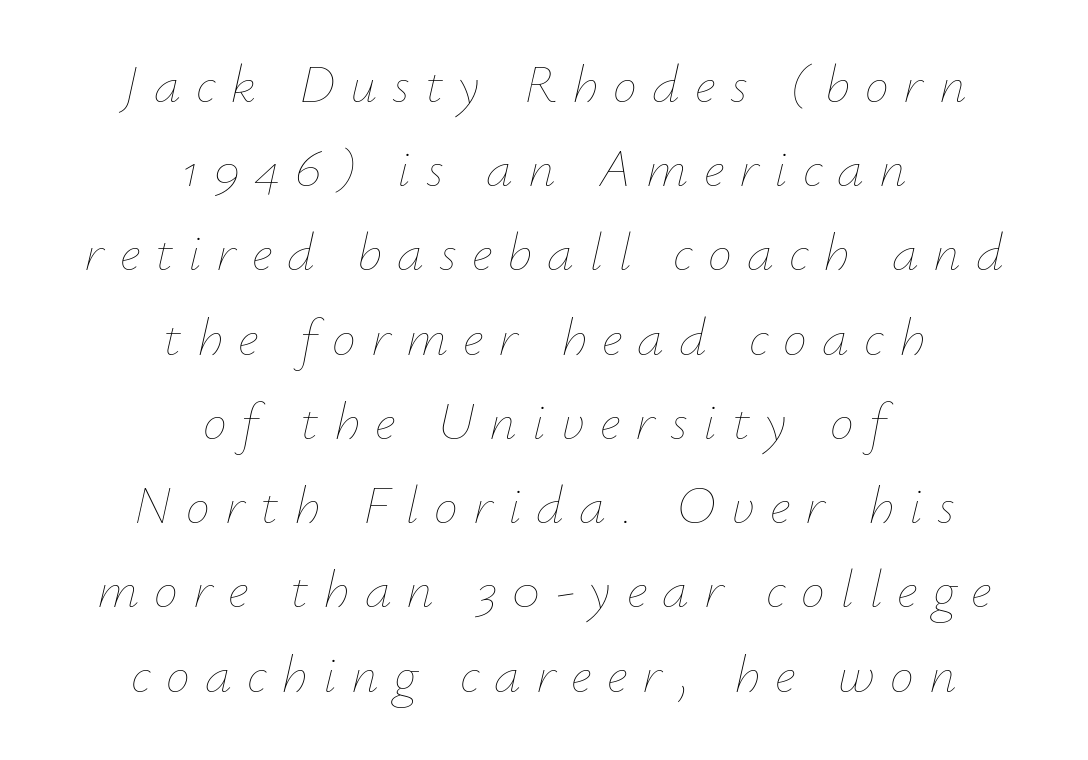
The image shows 54 px thin type, italic (leaning right); set centered, normal line spacing (1.56x), unusually wide letter spacing (+0.28 em), not underlined; low stroke contrast and a small x-height.
